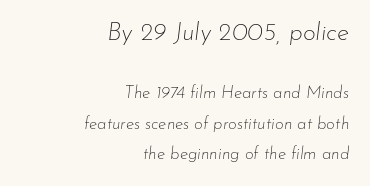
The image shows 25 px text type, italic (leaning right); set right-aligned, line spacing 1.78x, normal letter spacing, not underlined; the first (top) block is 1.47x larger.
